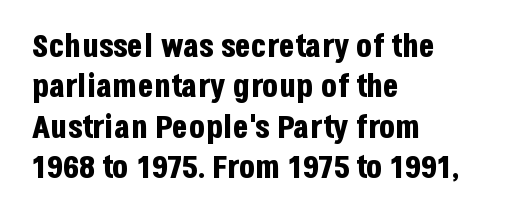
The image shows 33 px bold, condensed sans-serif type, upright; set left-aligned, line spacing 1.22x, normal letter spacing, not underlined; low stroke contrast and a large x-height.
